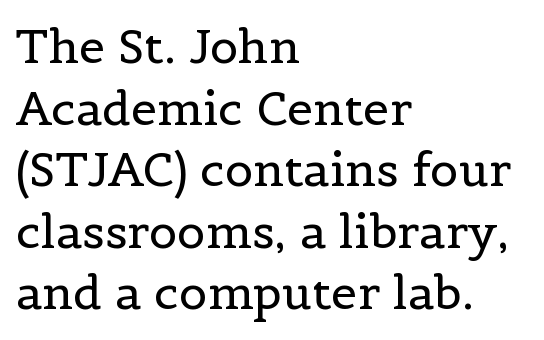
{"serif": "yes", "italic": "no", "bold": "no", "weight": "regular", "width": "normal", "x_height": "medium", "monospaced": "no", "underline": "no", "align": "left", "line_spacing": "normal", "line_spacing_ratio": 1.31, "letter_spacing": "normal", "letter_spacing_em": 0.0, "glyph_px": 47}
